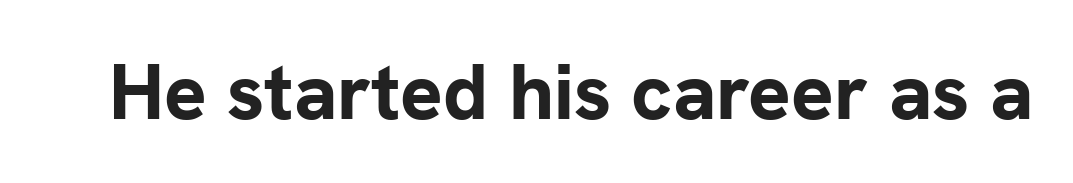
Q: Is the text bold? A: Yes.
Q: Is the text italic (slanted)? A: No, it is upright.
Q: Is the typeface a serif or a sans-serif typeface? A: Sans-serif.
Q: Is the text underlined? A: No.
Q: Is the spacing between letters normal or unusually wide? A: Normal.
Q: Width (condensed, normal, or wide)? A: Normal.
Q: Stroke contrast? A: Low.
Q: x-height? A: Medium.
Q: Monospaced? A: No.
